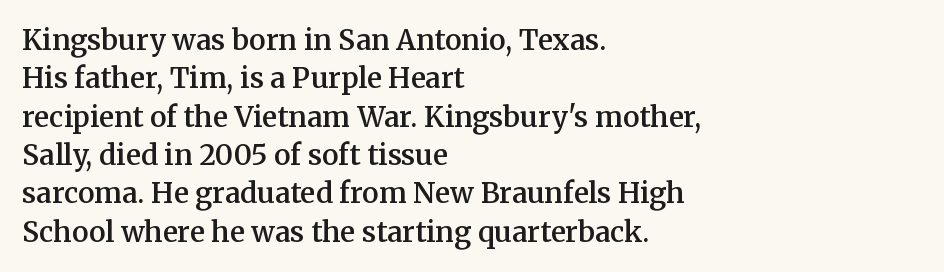
{"serif": "yes", "italic": "no", "bold": "semi", "weight": "semibold", "width": "normal", "stroke_contrast": "medium", "x_height": "medium", "monospaced": "no", "underline": "no", "align": "left", "line_spacing": "normal", "line_spacing_ratio": 1.37, "letter_spacing": "normal", "letter_spacing_em": 0.0, "glyph_px": 28}
